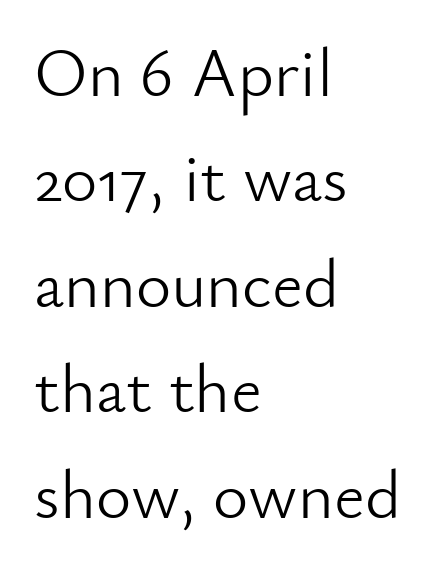
Is this a fixed-width face? No — the glyphs have proportional, varying widths. The font family rendered here belongs to the sans-serif group. No chunkiness to these letters — they're not bold. These lines stack with their left ends in a neat column. Here the glyphs are tracked normally, forming tight word shapes. The gap between lines stays unmarked.
